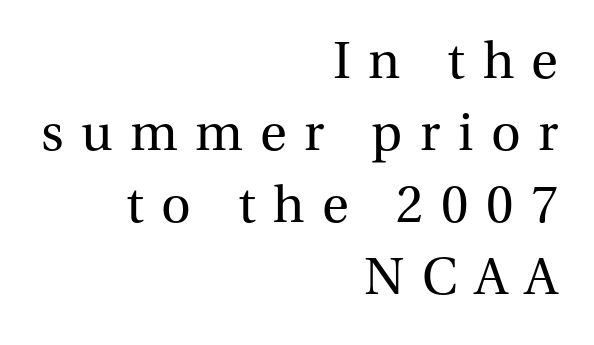
Q: Is the text bold? A: No.
Q: Is the text italic (slanted)? A: No, it is upright.
Q: Is the typeface a serif or a sans-serif typeface? A: Serif.
Q: Is the text underlined? A: No.
Q: How is the paragraph aligned? A: Right-aligned.
Q: Is the spacing between letters normal or unusually wide? A: Unusually wide.
Q: Is the spacing between lines tight, normal or loose? A: Normal.
Q: Width (condensed, normal, or wide)? A: Normal.
Q: Stroke contrast? A: Medium.
Q: x-height? A: Medium.
Q: Monospaced? A: No.
